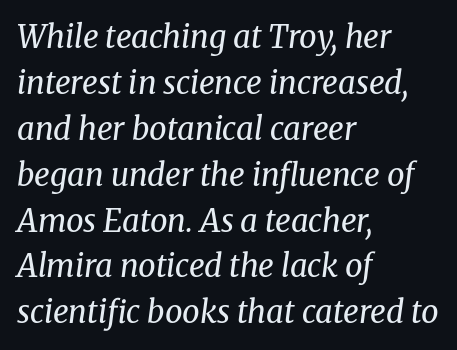
Q: Is the text bold? A: No.
Q: Is the text italic (slanted)? A: Yes, it leans right by about 8 degrees.
Q: Is the typeface a serif or a sans-serif typeface? A: Serif.
Q: Is the text underlined? A: No.
Q: How is the paragraph aligned? A: Left-aligned.
Q: Is the spacing between letters normal or unusually wide? A: Normal.
Q: Is the spacing between lines tight, normal or loose? A: Normal.
Q: Width (condensed, normal, or wide)? A: Normal.
Q: Stroke contrast? A: Medium.
Q: x-height? A: Medium.
Q: Monospaced? A: No.
